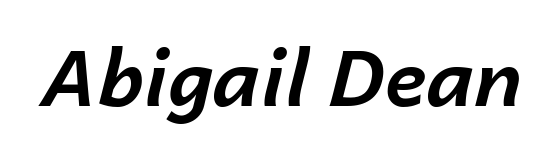
Think of a printed novel: that variable character pitch is what you see here. Plenty of ink on the page — the face is bold. Designer's note — italics engaged. Underlining? Definitely not there. Students, note that the glyphs here touch the page at normal intervals.
